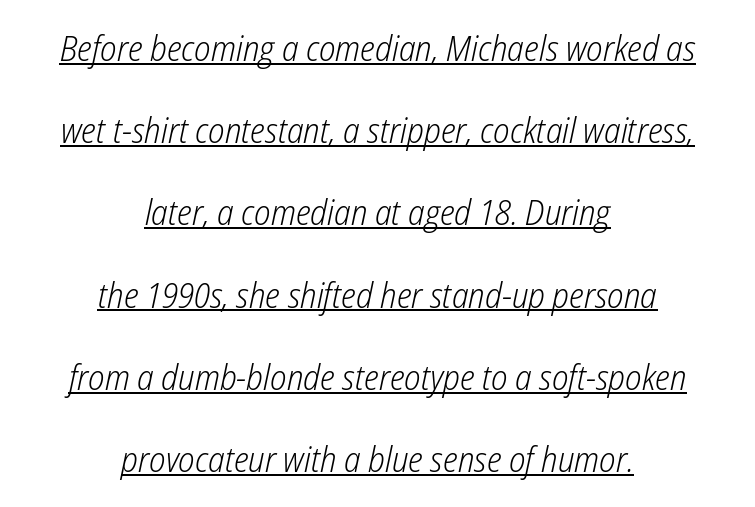
The letterforms sit shoulder to shoulder at normal distance. Quick note: underline on. The typeface has the unassuming heft of standard copy or less. Would a proofreader flag this as italicized? Yes. If you folded the block vertically in half, each line would mirror itself in length. Each letter keeps its own natural width here, so spacing adapts to shape.
